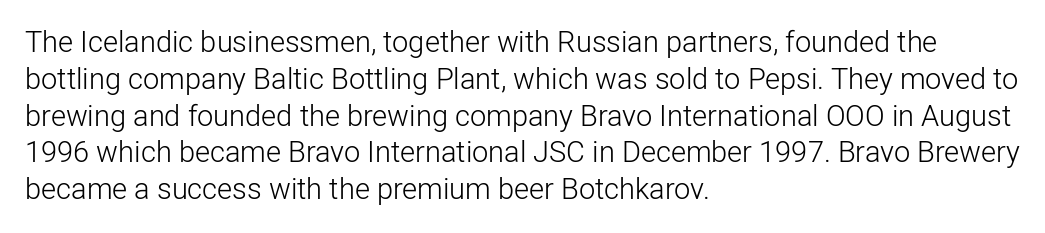
Q: Is the text bold? A: No.
Q: Is the text italic (slanted)? A: No, it is upright.
Q: Is the typeface a serif or a sans-serif typeface? A: Sans-serif.
Q: Is the text underlined? A: No.
Q: How is the paragraph aligned? A: Left-aligned.
Q: Is the spacing between letters normal or unusually wide? A: Normal.
Q: Is the spacing between lines tight, normal or loose? A: Normal.
Q: Width (condensed, normal, or wide)? A: Normal.
Q: Stroke contrast? A: Low.
Q: x-height? A: Medium.
Q: Monospaced? A: No.
